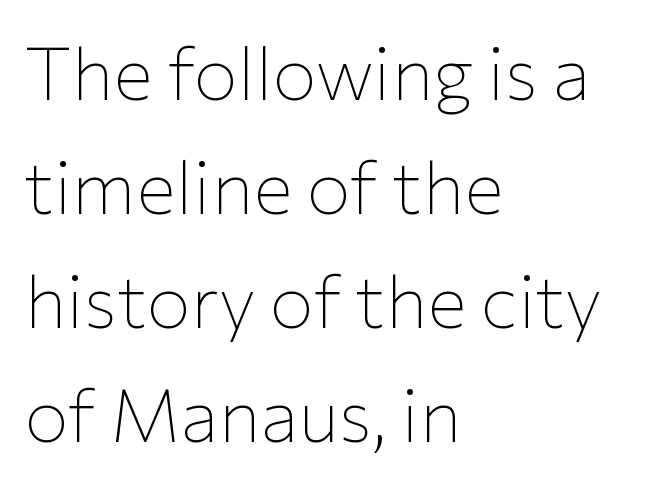
Q: Is the text bold? A: No.
Q: Is the text italic (slanted)? A: No, it is upright.
Q: Is the typeface a serif or a sans-serif typeface? A: Sans-serif.
Q: Is the text underlined? A: No.
Q: How is the paragraph aligned? A: Left-aligned.
Q: Is the spacing between letters normal or unusually wide? A: Normal.
Q: Is the spacing between lines tight, normal or loose? A: Normal.
Q: Width (condensed, normal, or wide)? A: Normal.
Q: Stroke contrast? A: Low.
Q: x-height? A: Medium.
Q: Monospaced? A: No.
